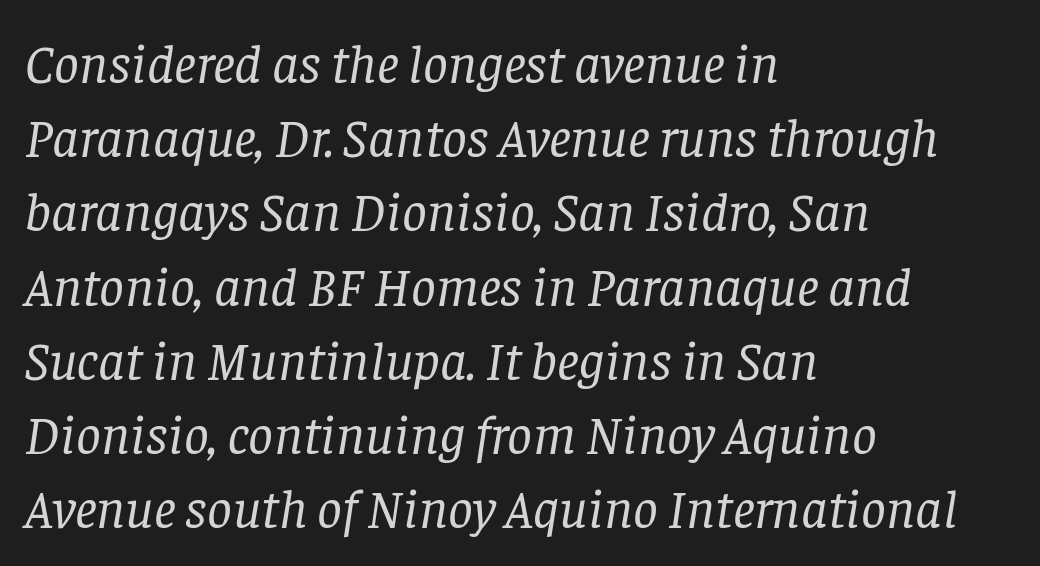
Baseline-to-baseline distance is the conventional proportion of letter height. The strip under each line holds only bare page. Rendered with sloped, italic letterforms. Inter-character spacing is left at the font's built-in metrics.
